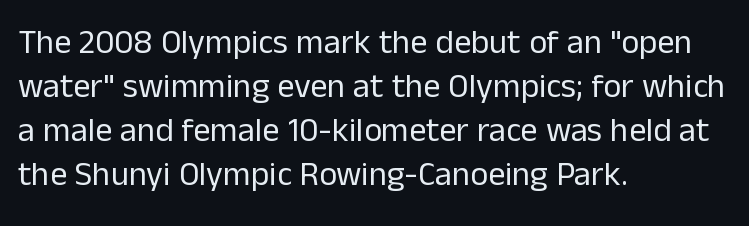
This rendering employs a face without finishing strokes, i.e., a sans-serif. Characters remain perfectly vertical along every line. Notice how the passage keeps a crisp vertical edge on the left only. Varying glyph widths throughout — classic text-font behaviour.
